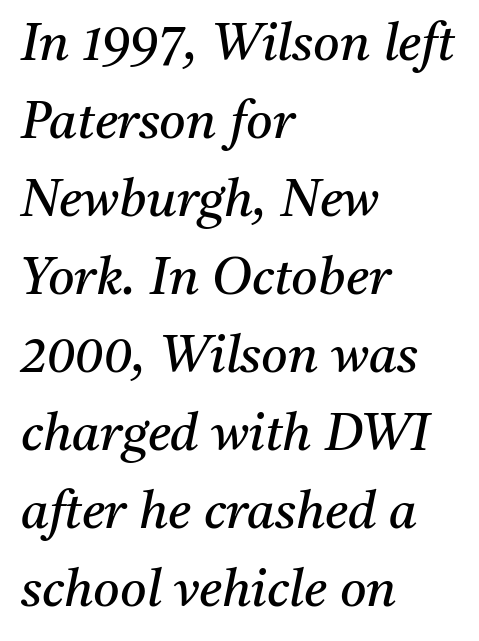
{"serif": "yes", "italic": "yes", "lean": "right", "slant_degrees": 11, "bold": "no", "weight": "regular", "width": "normal", "stroke_contrast": "medium", "x_height": "medium", "monospaced": "no", "underline": "no", "align": "left", "line_spacing": "normal", "line_spacing_ratio": 1.53, "letter_spacing": "normal", "letter_spacing_em": 0.0, "glyph_px": 51}
